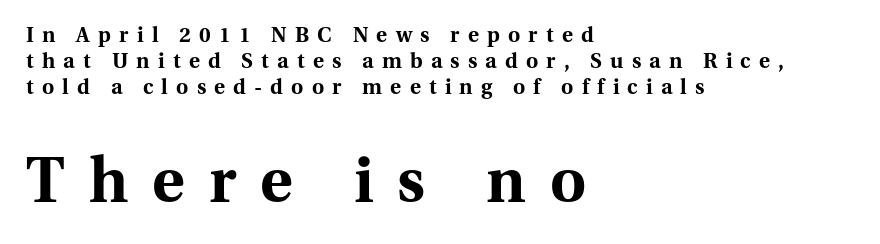
Small over large — that's the arrangement of the two blocks here. The ragged edge is on the right, which tells us the setting is flush left. The rendering uses natural spacing where letterforms have individual widths. Little horizontal feet cap the strokes, marking this as serif type. As a designer I'd log this as weight 700, bold.
